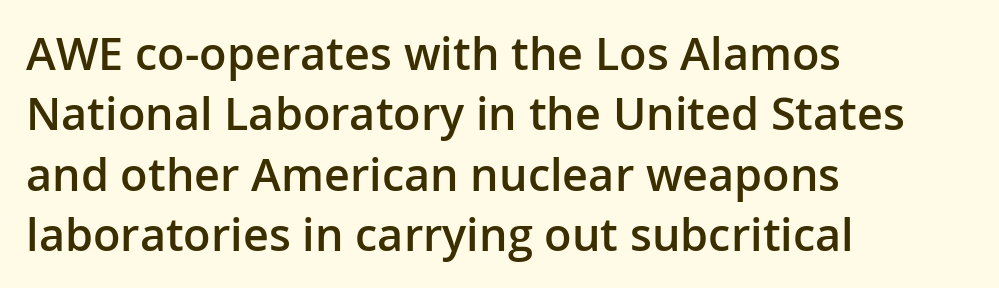
The image shows 45 px semibold sans-serif type, upright; set left-aligned, normal line spacing (1.34x), normal letter spacing, not underlined; low stroke contrast and a medium x-height.
